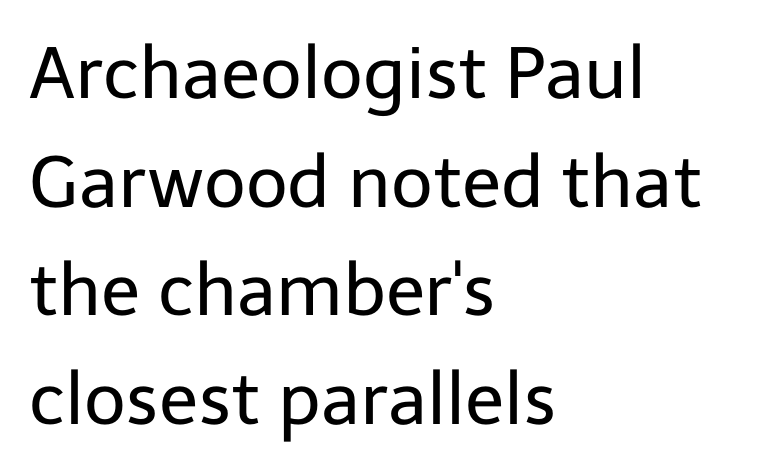
Q: Is the text bold? A: No.
Q: Is the text italic (slanted)? A: No, it is upright.
Q: Is the typeface a serif or a sans-serif typeface? A: Sans-serif.
Q: Is the text underlined? A: No.
Q: How is the paragraph aligned? A: Left-aligned.
Q: Is the spacing between letters normal or unusually wide? A: Normal.
Q: Is the spacing between lines tight, normal or loose? A: Normal.
Q: Width (condensed, normal, or wide)? A: Normal.
Q: Stroke contrast? A: Low.
Q: x-height? A: Medium.
Q: Monospaced? A: No.
